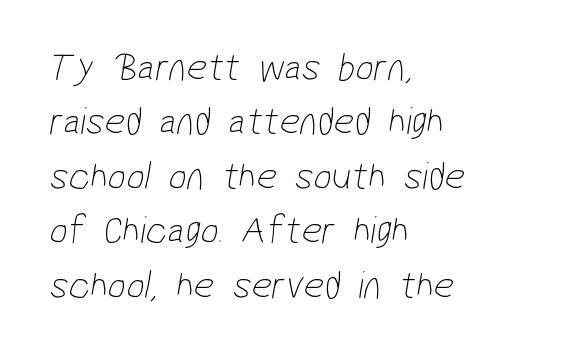
The image shows 40 px thin, condensed sans-serif type; set left-aligned, normal line spacing (1.36x), normal letter spacing, not underlined; low stroke contrast and a medium x-height.
